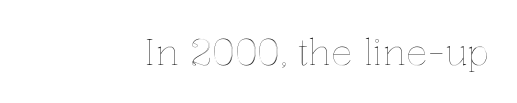
{"italic": "no", "width": "normal", "x_height": "medium", "monospaced": "no", "underline": "no", "align": "right", "letter_spacing": "normal", "letter_spacing_em": 0.0, "glyph_px": 36}
